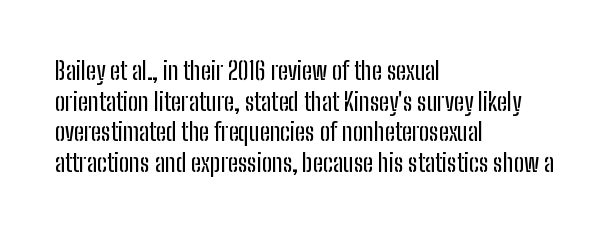
Which margin do the lines hug? The left one — the right edge is uneven. Bare-footed words on every line. Here the glyphs are tracked normally, forming tight word shapes. Does the lettering tilt? It doesn't — this is upright.
